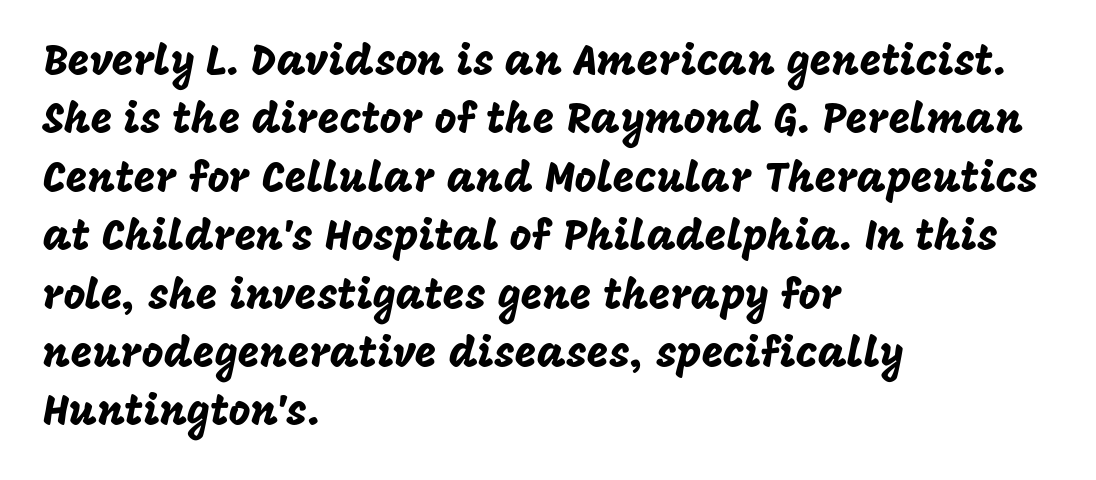
The image shows 42 px sans-serif type; set left-aligned, normal line spacing (1.39x), normal letter spacing, not underlined; low stroke contrast and a large x-height.
